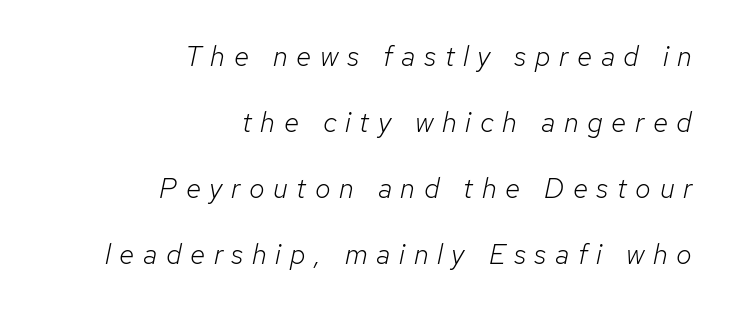
Quick note: interline space is abundant. The lines in this sample share a right terminus and differ only in where they begin. Is the letter spacing exaggerated? Yes — the characters are pushed far apart. Honestly, there is no underline to notice here at all. Think standard paragraph weight, or any step lighter than that.
